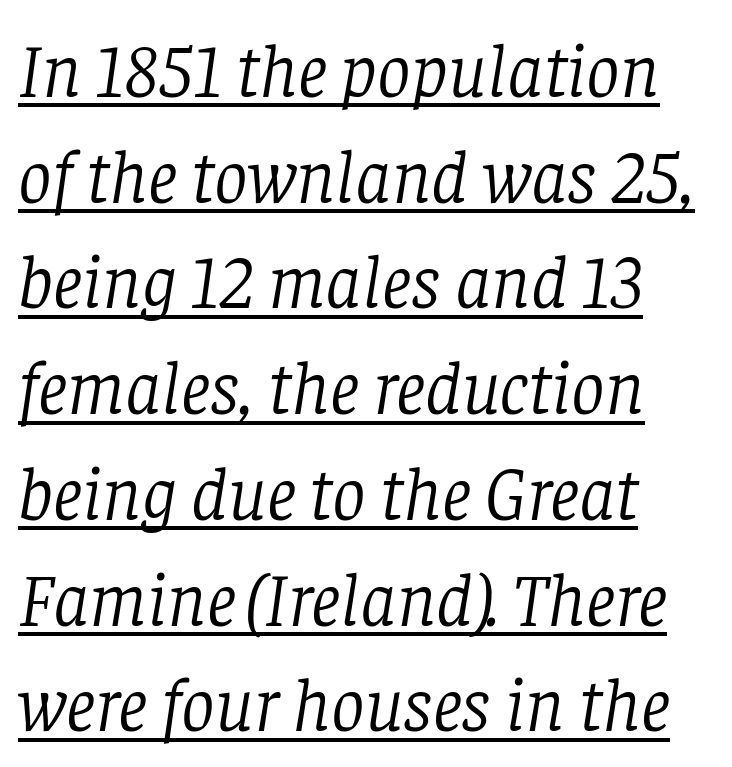
The image shows 75 px light serif type, italic (leaning right); set left-aligned, normal line spacing (1.41x), normal letter spacing, underlined; low stroke contrast and a large x-height.
